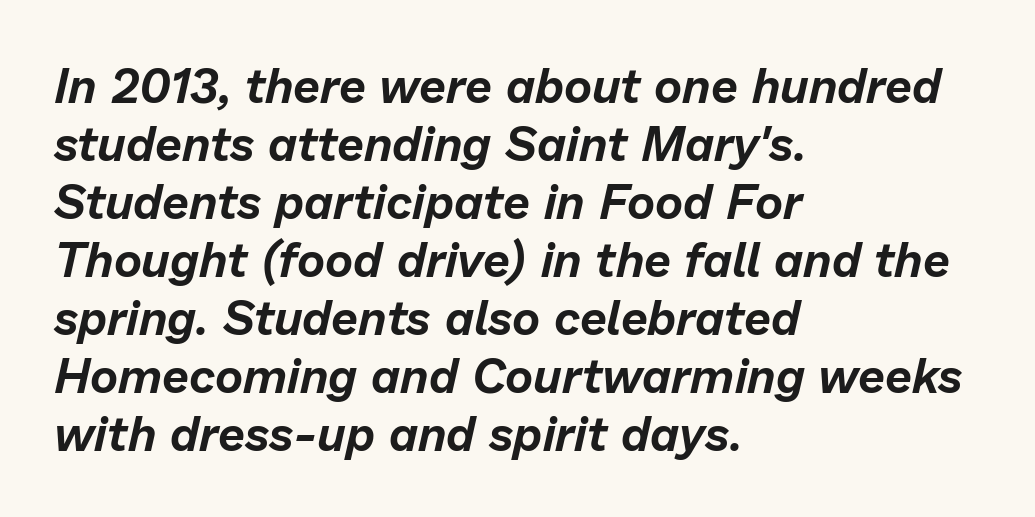
The image shows 48 px text type, italic (leaning right); set left-aligned, line spacing 1.21x, normal letter spacing, not underlined; low stroke contrast and a medium x-height.
